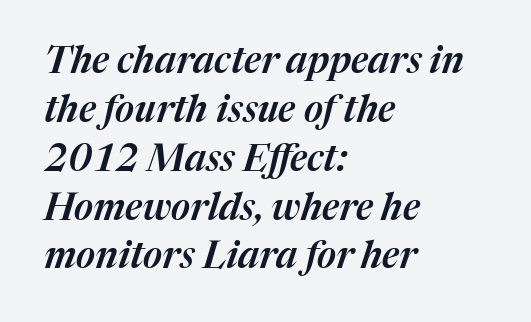
The image shows 37 px text type, italic (leaning right); set left-aligned, normal line spacing (1.32x), normal letter spacing, not underlined; medium stroke contrast and a medium x-height.
